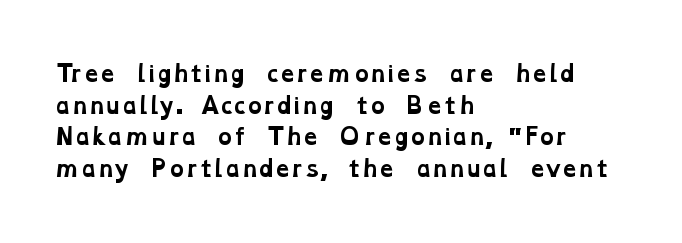
The image shows 21 px bold type; set left-aligned, normal line spacing (1.51x), normal letter spacing, not underlined.
